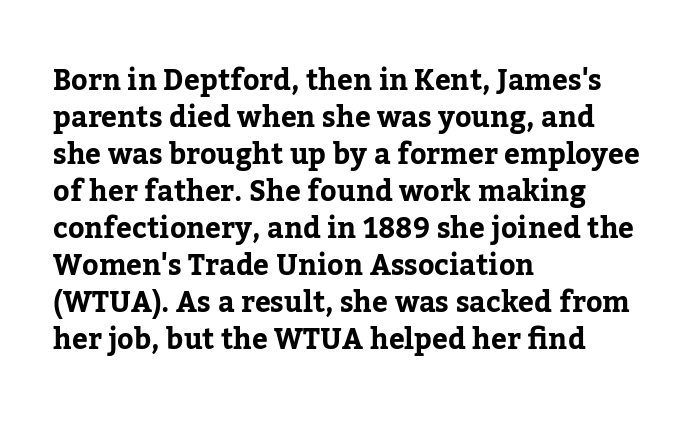
The image shows 28 px serif type, upright; set left-aligned, normal line spacing (1.32x), normal letter spacing, not underlined; low stroke contrast and a medium x-height.
